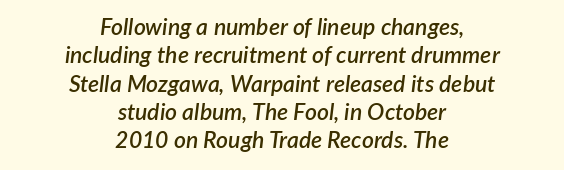
{"italic": "yes", "lean": "right", "slant_degrees": 7, "bold": "semi", "underline": "no", "align": "center", "line_spacing_ratio": 1.23, "letter_spacing": "normal", "letter_spacing_em": 0.0, "glyph_px": 23}
